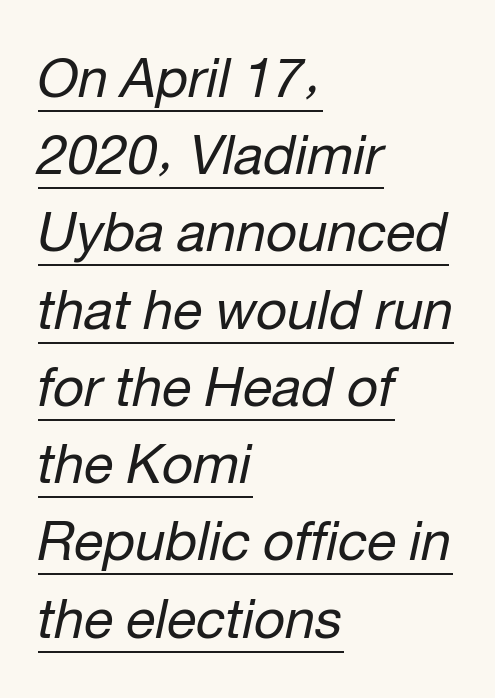
The image shows 54 px regular-weight type, italic (leaning right); set left-aligned, normal line spacing (1.43x), normal letter spacing, underlined; low stroke contrast and a medium x-height.
